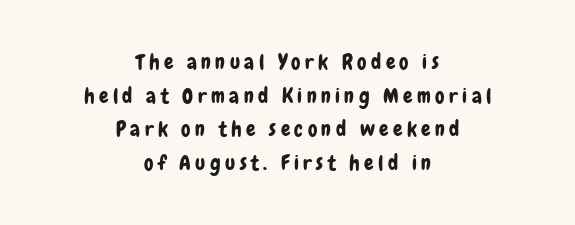
Q: Is the text italic (slanted)? A: No, it is upright.
Q: Is the text underlined? A: No.
Q: How is the paragraph aligned? A: Centered.
Q: Is the spacing between letters normal or unusually wide? A: Unusually wide.
Q: Is the spacing between lines tight, normal or loose? A: Normal.
